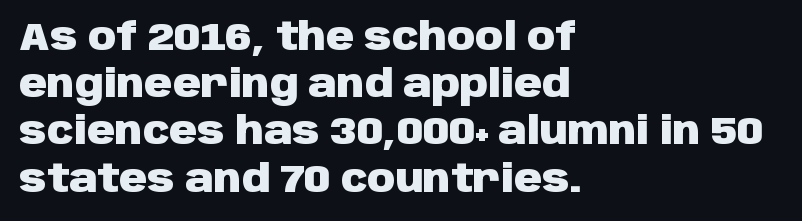
Q: Is the text bold? A: Yes.
Q: Is the text italic (slanted)? A: No, it is upright.
Q: Is the typeface a serif or a sans-serif typeface? A: Sans-serif.
Q: Is the text underlined? A: No.
Q: How is the paragraph aligned? A: Left-aligned.
Q: Is the spacing between letters normal or unusually wide? A: Normal.
Q: Width (condensed, normal, or wide)? A: Normal.
Q: Stroke contrast? A: Low.
Q: x-height? A: Large.
Q: Monospaced? A: No.
